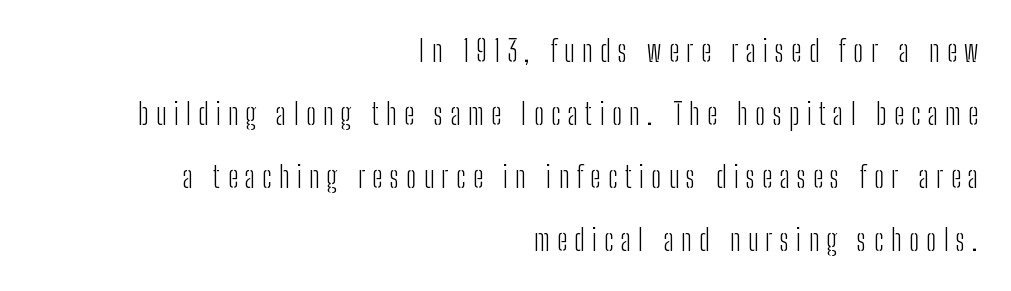
{"serif": "no", "italic": "no", "bold": "no", "weight": "light", "width": "condensed", "stroke_contrast": "low", "x_height": "medium", "monospaced": "no", "underline": "no", "align": "right", "line_spacing": "loose", "line_spacing_ratio": 2.17, "letter_spacing": "wide", "letter_spacing_em": 0.25, "glyph_px": 29}
